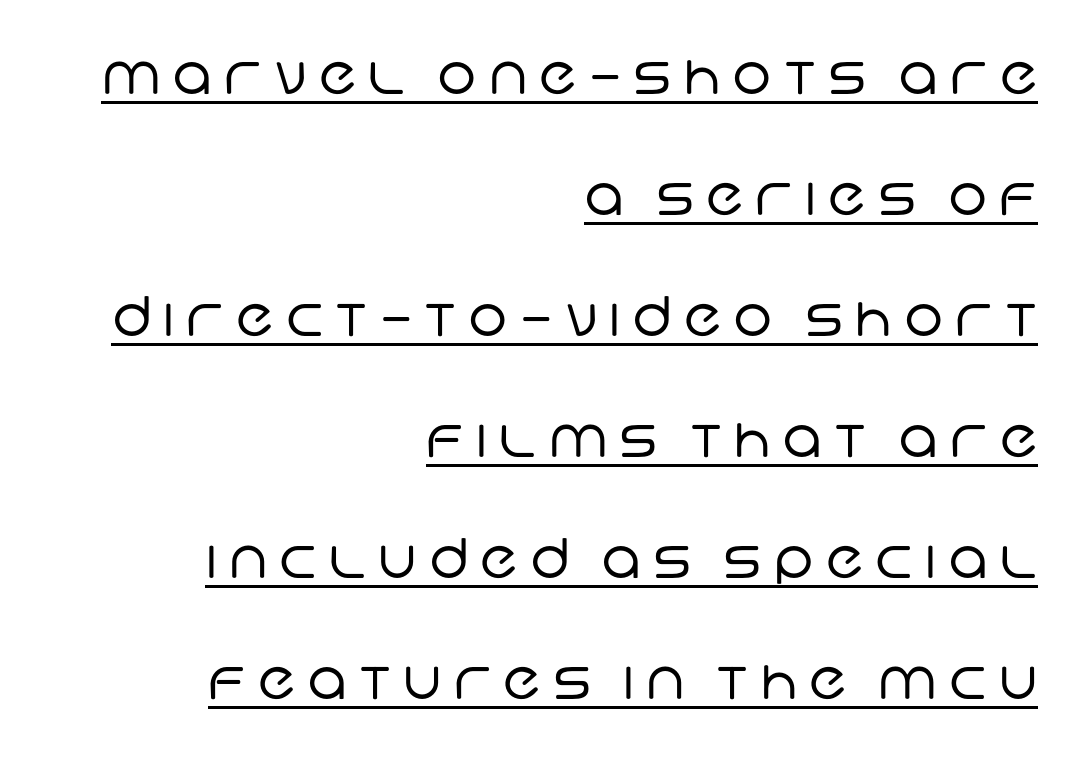
The image shows 55 px regular-weight sans-serif type; set right-aligned, loose line spacing (2.2x), unusually wide letter spacing (+0.22 em), underlined; low stroke contrast and a large x-height.
